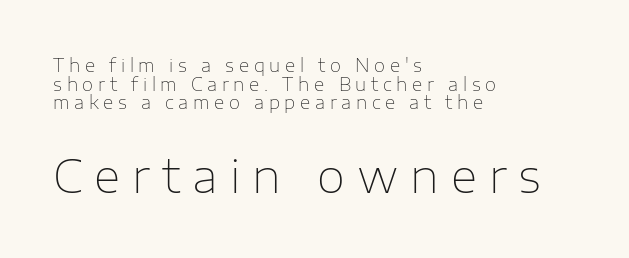
The axis of the letterforms is exactly vertical. The letters in the lower block stand taller than those in the block above. Descender tails drop into unmarked territory. No chunkiness to these letters — they're not bold. The font family rendered here belongs to the sans-serif group.
